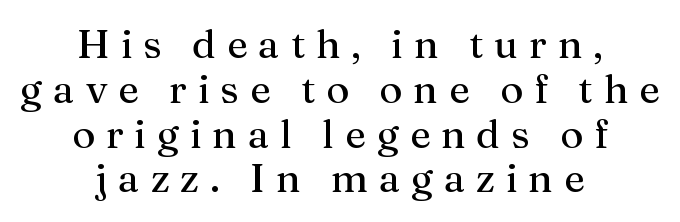
Q: Is the text bold? A: No.
Q: Is the text italic (slanted)? A: No, it is upright.
Q: Is the typeface a serif or a sans-serif typeface? A: Serif.
Q: Is the text underlined? A: No.
Q: How is the paragraph aligned? A: Centered.
Q: Is the spacing between letters normal or unusually wide? A: Unusually wide.
Q: Is the spacing between lines tight, normal or loose? A: Tight.
Q: Width (condensed, normal, or wide)? A: Normal.
Q: Stroke contrast? A: Medium.
Q: x-height? A: Medium.
Q: Monospaced? A: No.
